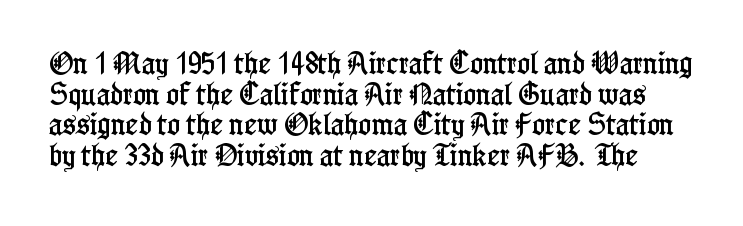
Q: Is the text italic (slanted)? A: No, it is upright.
Q: Is the text underlined? A: No.
Q: Is the spacing between letters normal or unusually wide? A: Normal.
Q: Is the spacing between lines tight, normal or loose? A: Normal.
